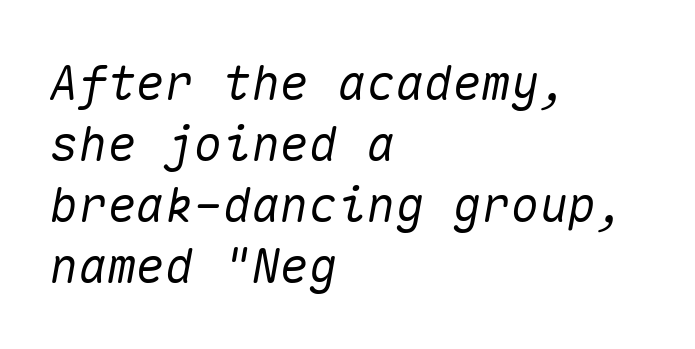
{"italic": "yes", "lean": "right", "slant_degrees": 10, "width": "normal", "stroke_contrast": "medium", "x_height": "medium", "monospaced": "yes", "underline": "no", "align": "left", "line_spacing": "normal", "line_spacing_ratio": 1.27, "letter_spacing": "normal", "letter_spacing_em": 0.0, "glyph_px": 48}
